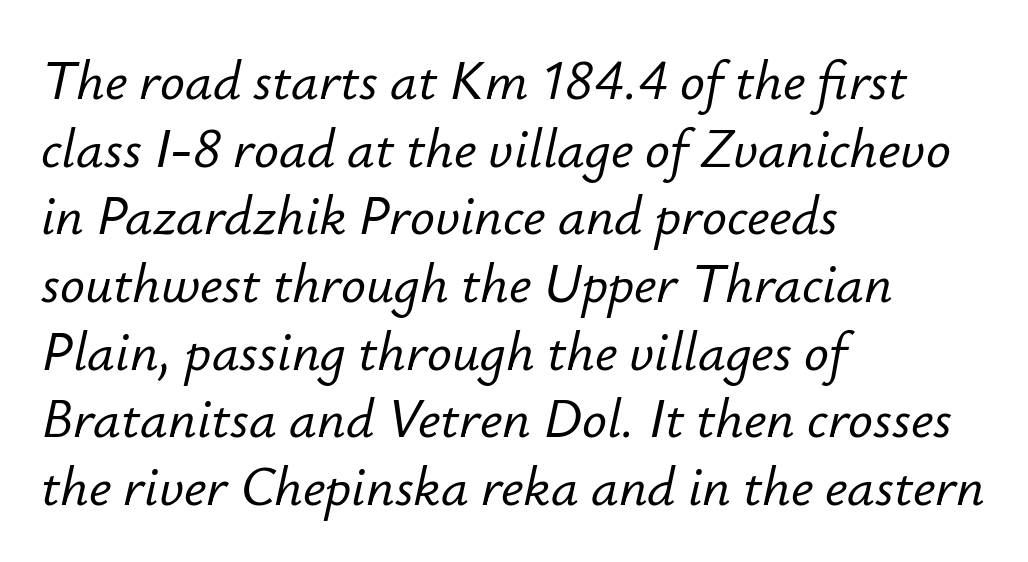
The passage is arranged the way most books set body copy — flush left. It's the slanting kind of type. Proportional: the letters do not fall into vertical columns. The area under the type is left untouched.
